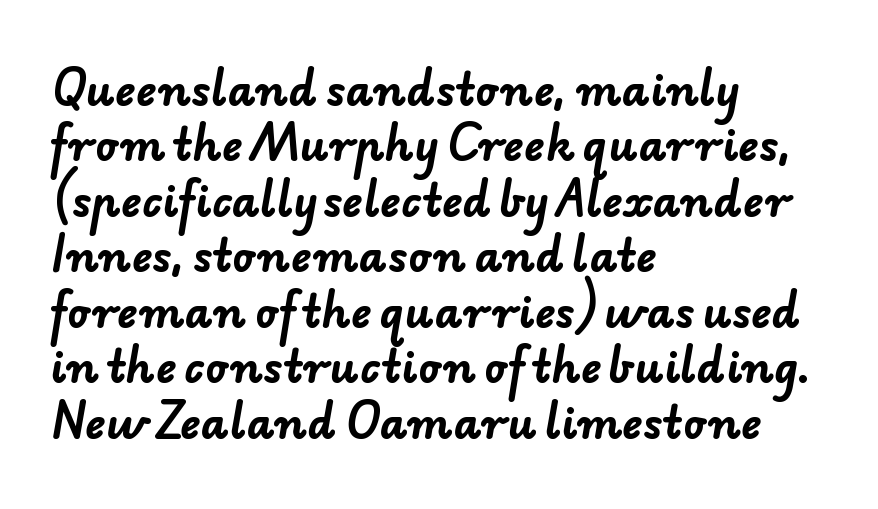
The image shows 43 px bold sans-serif type; set left-aligned, normal line spacing (1.29x), normal letter spacing, not underlined; low stroke contrast and a small x-height.
